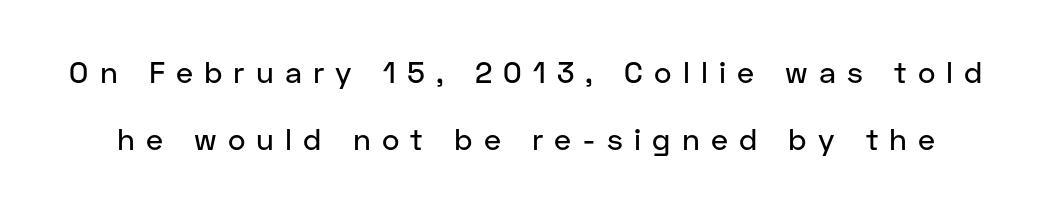
{"serif": "no", "italic": "no", "width": "normal", "stroke_contrast": "low", "x_height": "medium", "monospaced": "no", "underline": "no", "line_spacing": "loose", "line_spacing_ratio": 2.23, "letter_spacing": "wide", "letter_spacing_em": 0.37, "glyph_px": 30}
